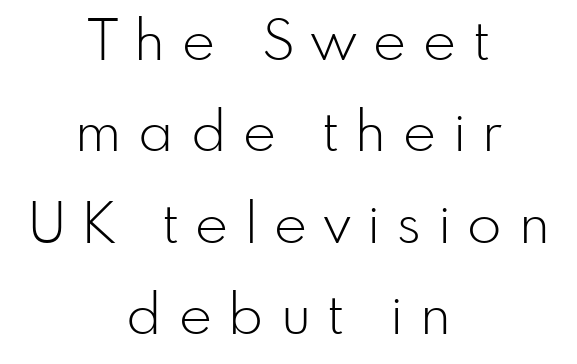
Stroke thickness stays within the range of a standard reading face or lighter. Note the varied advance widths — an 'i' is clearly narrower than an 'm'. Leftover space on each line is divided equally before and after the words. Posture: straight, roman, zero tilt. These lines have a slow, spaced-out rhythm from letter to letter. Each row of text sits above clean, open space.
